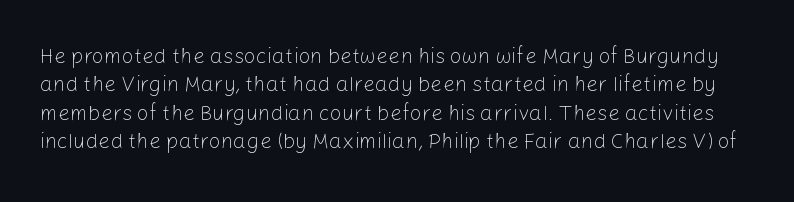
Q: Is the text bold? A: No.
Q: Is the text italic (slanted)? A: No, it is upright.
Q: Is the text underlined? A: No.
Q: Is the spacing between letters normal or unusually wide? A: Normal.
Q: Is the spacing between lines tight, normal or loose? A: Normal.
